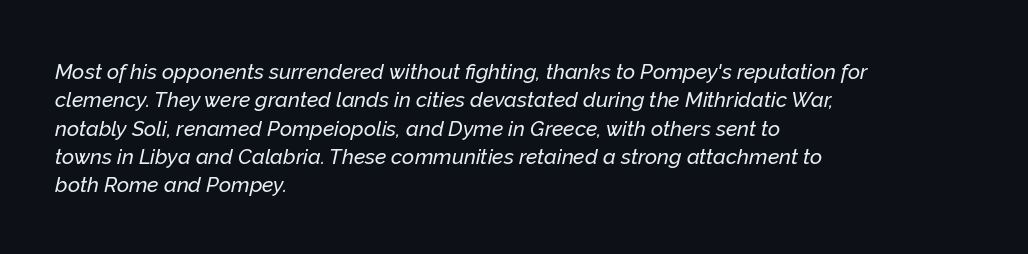
The image shows 21 px text type, italic (leaning right); set left-aligned, normal line spacing (1.35x), normal letter spacing, not underlined.
